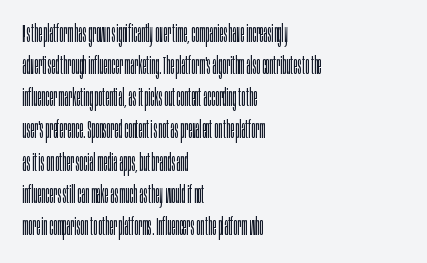
Q: Is the text bold? A: No.
Q: Is the text italic (slanted)? A: No, it is upright.
Q: Is the text underlined? A: No.
Q: How is the paragraph aligned? A: Left-aligned.
Q: Is the spacing between letters normal or unusually wide? A: Normal.
Q: Is the spacing between lines tight, normal or loose? A: Normal.
